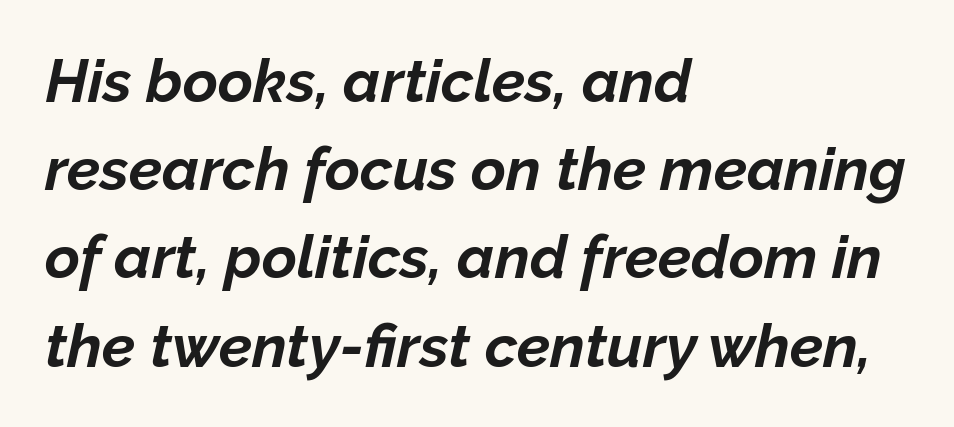
{"italic": "yes", "lean": "right", "slant_degrees": 12, "bold": "yes", "weight": "bold", "width": "normal", "stroke_contrast": "low", "x_height": "medium", "monospaced": "no", "underline": "no", "align": "left", "line_spacing": "normal", "line_spacing_ratio": 1.47, "letter_spacing": "normal", "letter_spacing_em": 0.0, "glyph_px": 60}
